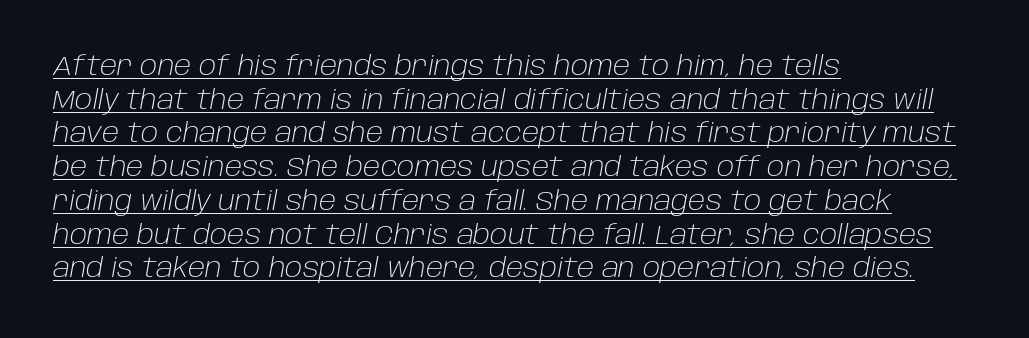
The font is comparable to plain body text, perhaps lighter. Underline: present. The rendering applies a slant to the glyphs. Observe the ordinary spacing: letters are neighbours, not strangers. Each line starts at the same left margin while the right side varies.
